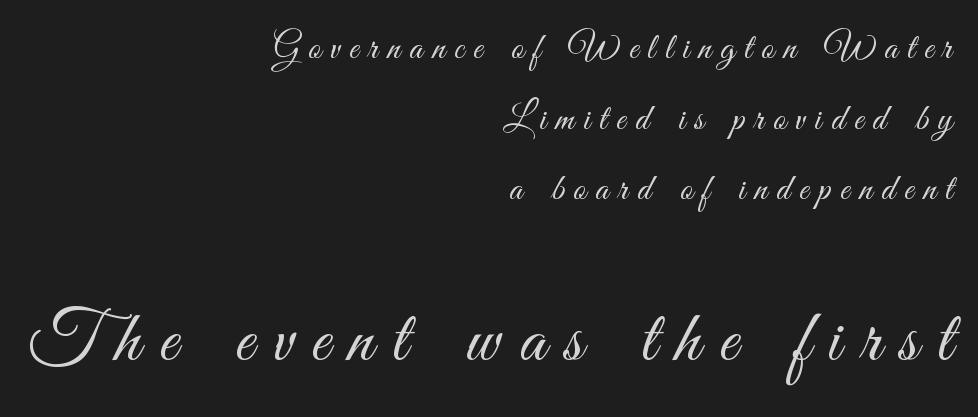
The image shows 74 px light, condensed sans-serif type; set right-aligned, loose line spacing (1.91x), unusually wide letter spacing (+0.26 em), not underlined; the second (bottom) block is 2.0x larger; medium stroke contrast and a small x-height.
